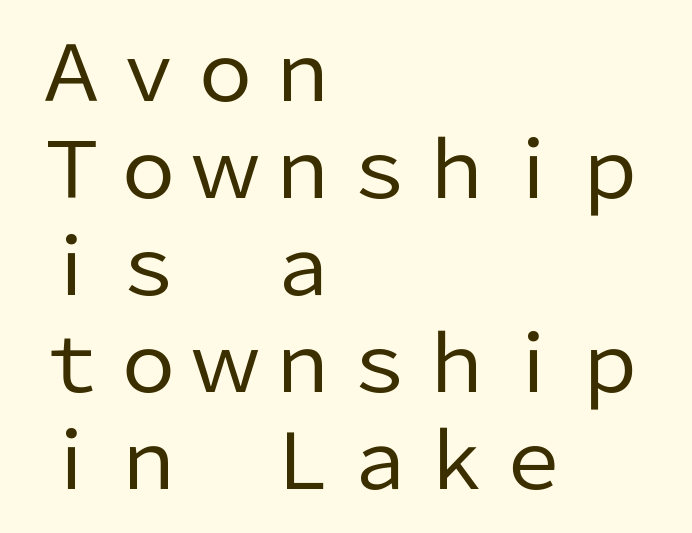
The designer went with a sans here, leaving each stem footless. Successive baselines arrive at the customary interval. Proportional: the letters do not fall into vertical columns. The text block is weighted toward the left margin, trailing off unevenly rightward.
